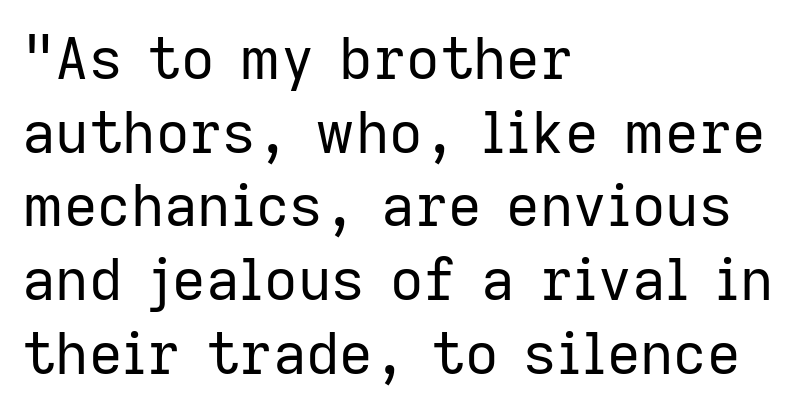
Q: Is the text bold? A: No.
Q: Is the text italic (slanted)? A: No, it is upright.
Q: Is the typeface a serif or a sans-serif typeface? A: Sans-serif.
Q: Is the text underlined? A: No.
Q: How is the paragraph aligned? A: Left-aligned.
Q: Is the spacing between letters normal or unusually wide? A: Normal.
Q: Is the spacing between lines tight, normal or loose? A: Normal.
Q: Width (condensed, normal, or wide)? A: Normal.
Q: Stroke contrast? A: Low.
Q: x-height? A: Medium.
Q: Monospaced? A: No.
